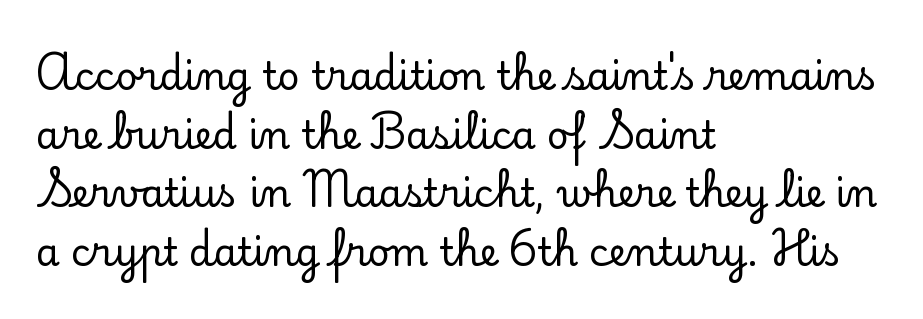
Is the block centered? No — it sits flush against the left margin. Unlike a clean sans, this face finishes its strokes with serifs. Just letters on the line, the space beneath them empty. The block of text has a typical density, with ordinary space between rows. No extra tracking has been applied to these lines.
